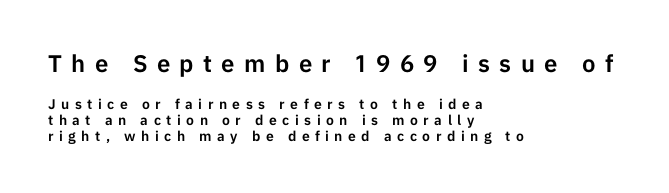
What's the leading like? Squeezed, with rows nearly overlapping. This rendering uses left alignment, leaving the right contour irregular. The passage shown is not underscored anywhere. There is plenty of visible air inserted between adjacent glyphs.
